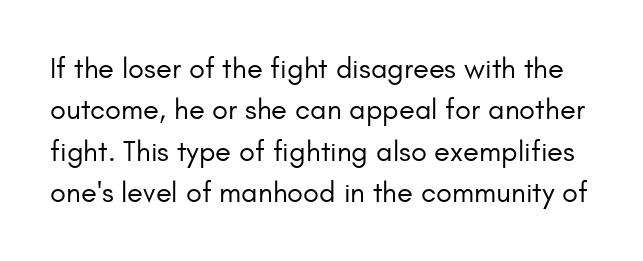
Decoration check: the copy has no underline. Each letter keeps its own natural width here, so spacing adapts to shape. Weight: not bold — regular or lighter. The specimen reads as upright at a glance. Leading: standard. The characters display no serif detailing; their extremities are plain.
